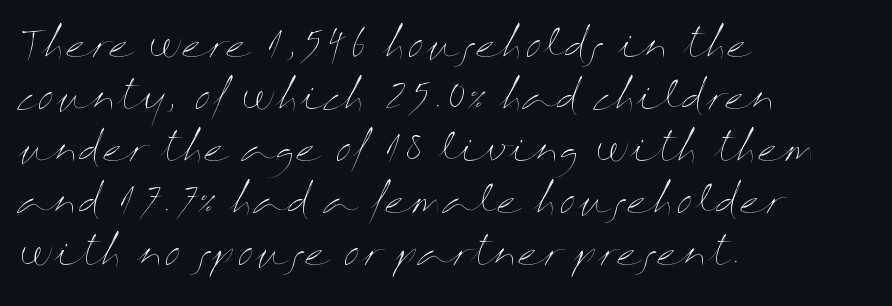
{"bold": "no", "weight": "thin", "width": "wide", "stroke_contrast": "medium", "x_height": "medium", "monospaced": "no", "underline": "no", "align": "left", "line_spacing": "normal", "line_spacing_ratio": 1.37, "letter_spacing": "normal", "letter_spacing_em": 0.0, "glyph_px": 38}
